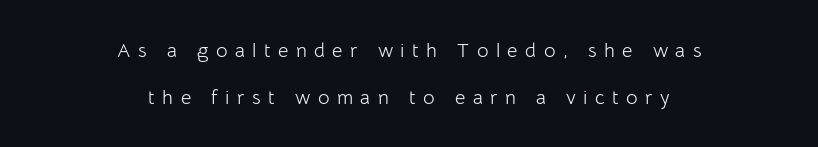
The image shows 20 px text type, upright; set centered, loose line spacing (2.33x), unusually wide letter spacing (+0.37 em), not underlined.
